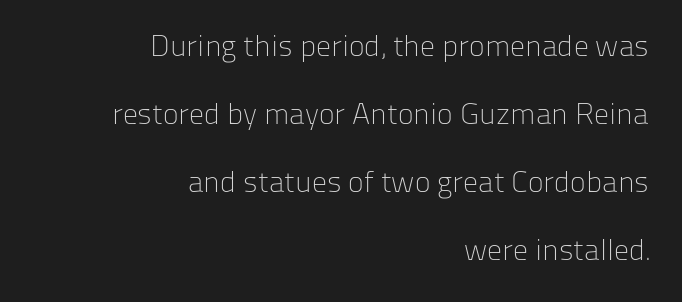
{"serif": "no", "italic": "no", "bold": "no", "weight": "light", "width": "normal", "stroke_contrast": "low", "x_height": "medium", "monospaced": "no", "underline": "no", "align": "right", "line_spacing": "loose", "line_spacing_ratio": 2.27, "letter_spacing": "normal", "letter_spacing_em": 0.0, "glyph_px": 30}
